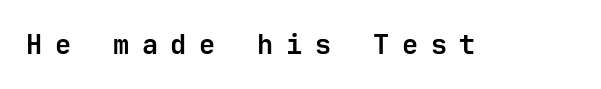
Q: Is the text bold? A: Yes.
Q: Is the text italic (slanted)? A: No, it is upright.
Q: Is the text underlined? A: No.
Q: Is the spacing between letters normal or unusually wide? A: Unusually wide.
